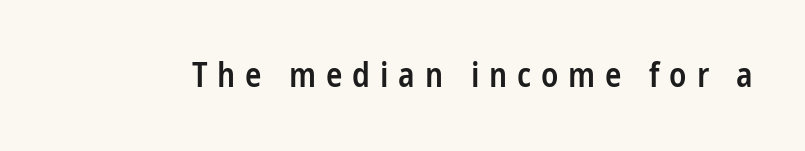
Q: Is the text bold? A: Semi-bold.
Q: Is the text italic (slanted)? A: No, it is upright.
Q: Is the typeface a serif or a sans-serif typeface? A: Sans-serif.
Q: Is the text underlined? A: No.
Q: Is the spacing between letters normal or unusually wide? A: Unusually wide.
Q: Width (condensed, normal, or wide)? A: Condensed.
Q: Stroke contrast? A: Low.
Q: x-height? A: Medium.
Q: Monospaced? A: No.
